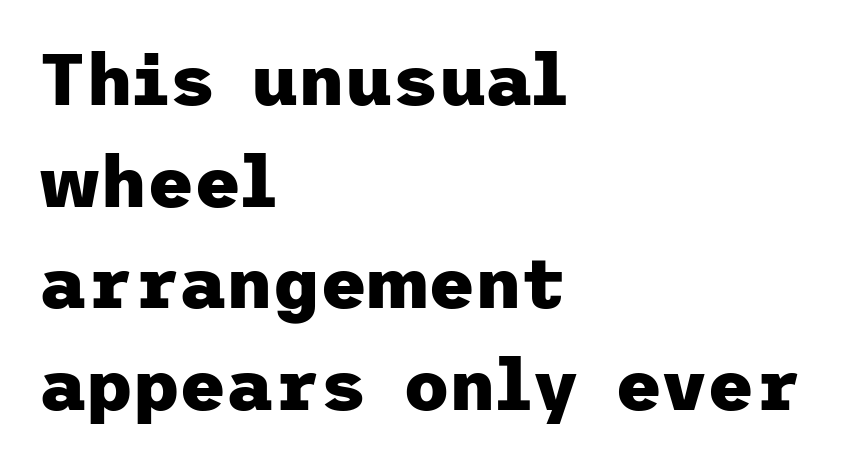
In terms of letterspacing, this is plain default setting. What weight is shown? A full bold with thick strokes. No italicization has been applied; the sample stays upright. Letters rest on an invisible, unmarked baseline. In terms of leading, this rendering sits right in the middle.
